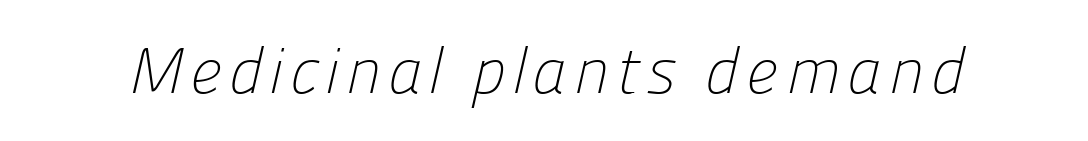
Do the characters align in a grid? No, the font is proportional. Any mark beneath the type? The region is blank. Nothing sits at the stroke ends, so this counts as sans-serif. Stroke mass is kept to a normal reading level or below.
